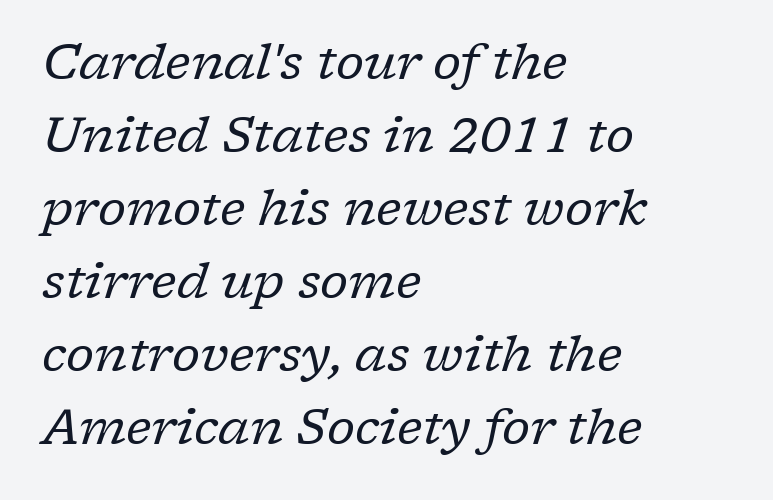
The image shows 49 px regular-weight serif type, italic (leaning right); set left-aligned, normal line spacing (1.49x), normal letter spacing, not underlined; low stroke contrast and a medium x-height.
